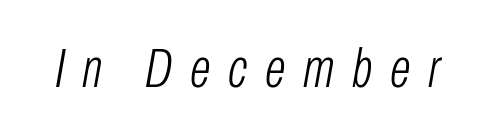
Q: Is the text bold? A: No.
Q: Is the text italic (slanted)? A: Yes, it leans right by about 10 degrees.
Q: Is the text underlined? A: No.
Q: Is the spacing between letters normal or unusually wide? A: Unusually wide.
Q: Width (condensed, normal, or wide)? A: Condensed.
Q: Stroke contrast? A: Low.
Q: x-height? A: Medium.
Q: Monospaced? A: No.
